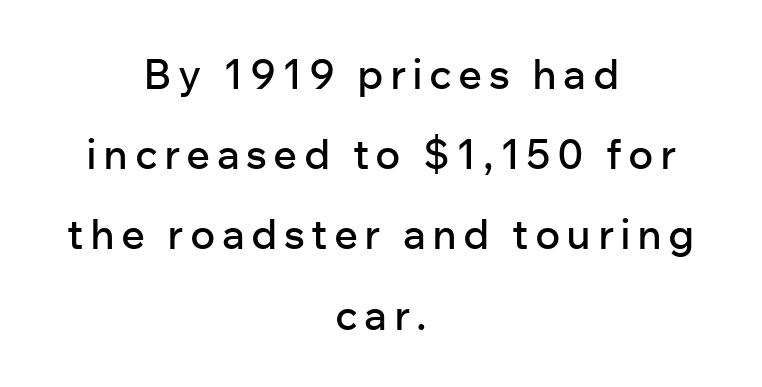
Anything drawn beneath the words? Only blank space. Alignment: centered. The rendering uses natural spacing where letterforms have individual widths. Does the leading feel generous? Absolutely, it's lavish.
